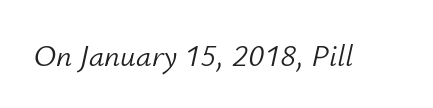
The image shows 31 px light type, italic (leaning right); set normal letter spacing, not underlined; low stroke contrast and a small x-height.
